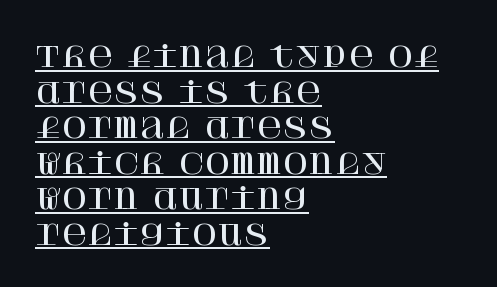
The image shows 28 px serif type, upright; set left-aligned, normal line spacing (1.27x), normal letter spacing, underlined; high stroke contrast and a large x-height.
